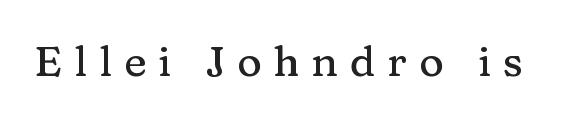
{"serif": "yes", "italic": "no", "width": "normal", "stroke_contrast": "medium", "x_height": "medium", "monospaced": "no", "underline": "no", "letter_spacing": "wide", "letter_spacing_em": 0.29, "glyph_px": 42}
